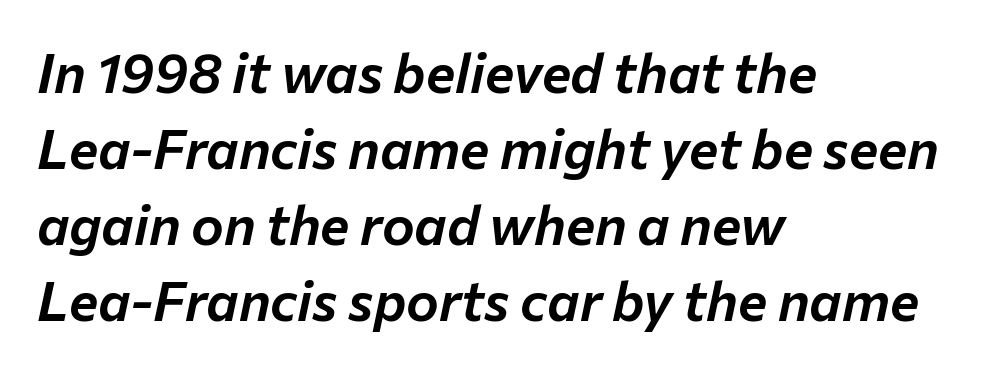
These lines are rendered in a variable-pitch font. The specimen reads as italic at a glance. Notice how the passage keeps a crisp vertical edge on the left only. Nobody drew a line under any word here. Does extra space separate the letters? No, they use regular spacing.
